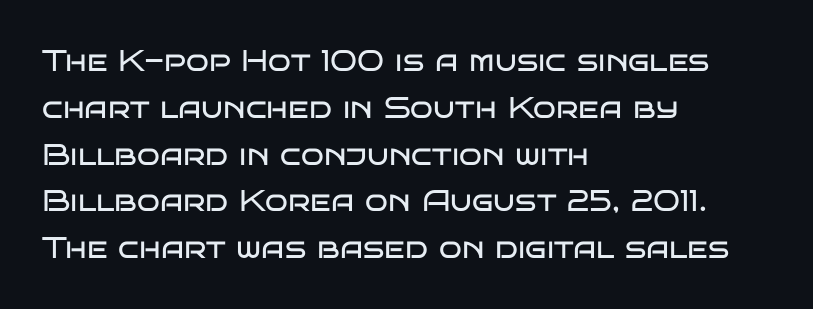
Q: Is the text bold? A: No.
Q: Is the text italic (slanted)? A: No, it is upright.
Q: Is the typeface a serif or a sans-serif typeface? A: Sans-serif.
Q: Is the text underlined? A: No.
Q: How is the paragraph aligned? A: Left-aligned.
Q: Is the spacing between letters normal or unusually wide? A: Normal.
Q: Is the spacing between lines tight, normal or loose? A: Normal.
Q: Width (condensed, normal, or wide)? A: Wide.
Q: Stroke contrast? A: Low.
Q: x-height? A: Large.
Q: Monospaced? A: No.
